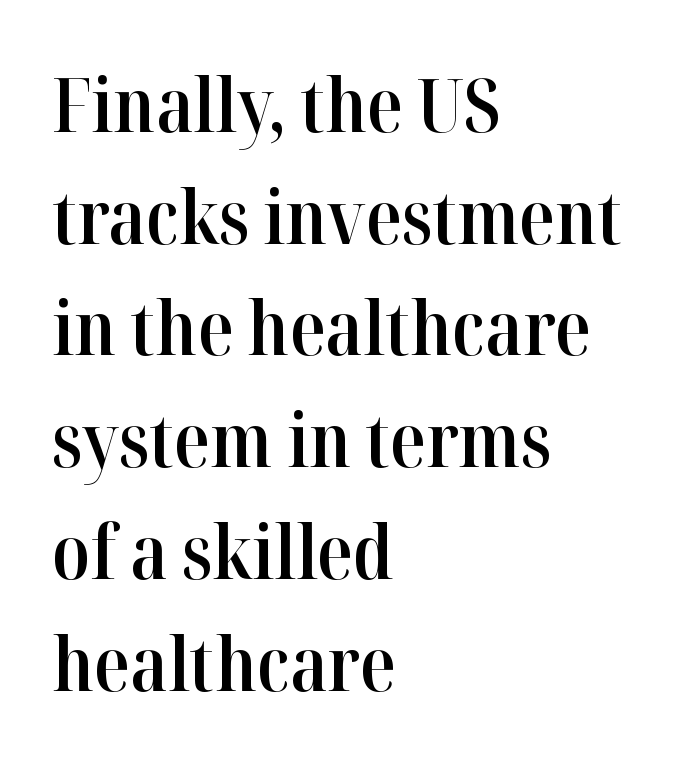
Q: Is the text bold? A: Semi-bold.
Q: Is the text italic (slanted)? A: No, it is upright.
Q: Is the typeface a serif or a sans-serif typeface? A: Serif.
Q: Is the text underlined? A: No.
Q: How is the paragraph aligned? A: Left-aligned.
Q: Is the spacing between letters normal or unusually wide? A: Normal.
Q: Is the spacing between lines tight, normal or loose? A: Normal.
Q: Width (condensed, normal, or wide)? A: Normal.
Q: Stroke contrast? A: High.
Q: x-height? A: Medium.
Q: Monospaced? A: No.
